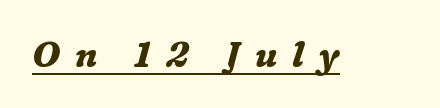
{"serif": "yes", "italic": "yes", "lean": "right", "slant_degrees": 16, "bold": "yes", "weight": "bold", "width": "normal", "stroke_contrast": "medium", "x_height": "medium", "monospaced": "no", "underline": "yes", "letter_spacing": "wide", "letter_spacing_em": 0.43, "glyph_px": 35}
